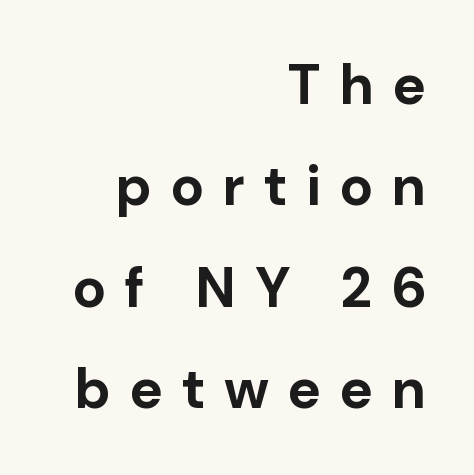
Q: Is the text bold? A: Yes.
Q: Is the text italic (slanted)? A: No, it is upright.
Q: Is the typeface a serif or a sans-serif typeface? A: Sans-serif.
Q: Is the text underlined? A: No.
Q: How is the paragraph aligned? A: Right-aligned.
Q: Is the spacing between letters normal or unusually wide? A: Unusually wide.
Q: Width (condensed, normal, or wide)? A: Normal.
Q: Stroke contrast? A: Low.
Q: x-height? A: Medium.
Q: Monospaced? A: No.
